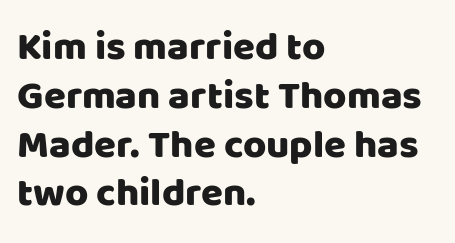
Check under the words: just untouched page. Here the glyphs are tracked normally, forming tight word shapes. Reading down the block, your eye returns to a fixed left position each line. The face used here is proportionally spaced, like ordinary book or web type.
